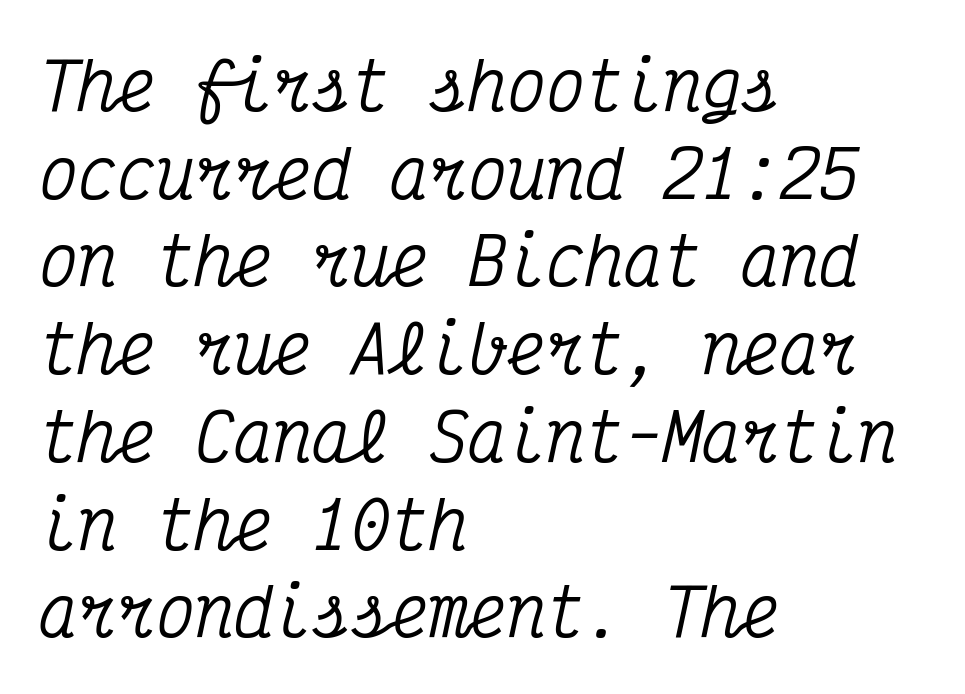
The image shows 65 px condensed serif type, italic (leaning right), monospaced; set left-aligned, normal line spacing (1.35x), normal letter spacing, not underlined; medium stroke contrast and a medium x-height.
